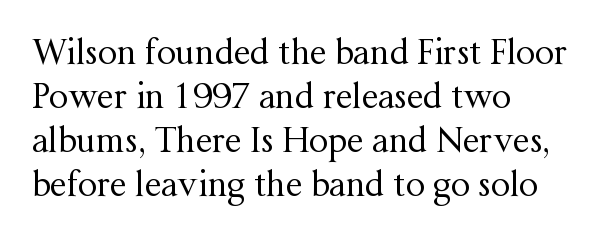
The face looks like a standard text weight, possibly lighter. Proportional: the letters do not fall into vertical columns. A typesetter would call this zero additional tracking. The block of text has a typical density, with ordinary space between rows. The typography opts for an upright posture over an oblique one.
